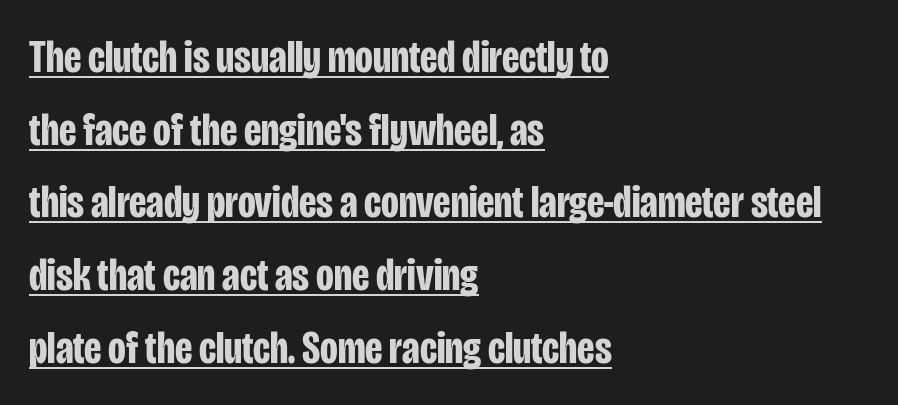
Q: Is the text bold? A: Yes.
Q: Is the text italic (slanted)? A: No, it is upright.
Q: Is the typeface a serif or a sans-serif typeface? A: Sans-serif.
Q: Is the text underlined? A: Yes.
Q: How is the paragraph aligned? A: Left-aligned.
Q: Is the spacing between letters normal or unusually wide? A: Normal.
Q: Is the spacing between lines tight, normal or loose? A: Normal.
Q: Width (condensed, normal, or wide)? A: Condensed.
Q: Stroke contrast? A: Low.
Q: x-height? A: Large.
Q: Monospaced? A: No.
